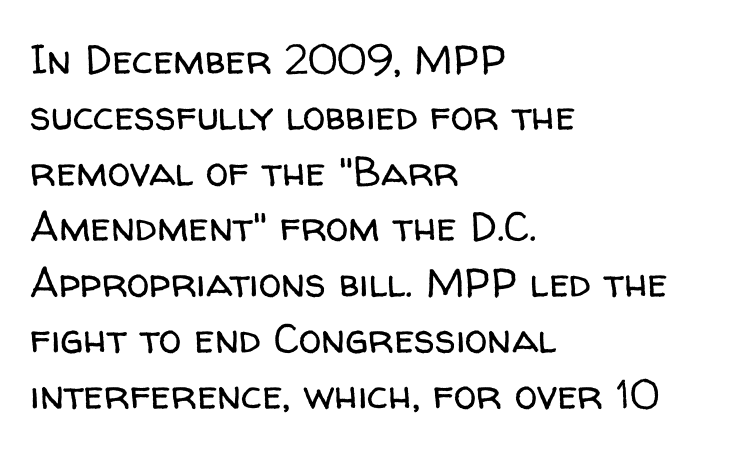
{"serif": "no", "italic": "no", "bold": "no", "weight": "regular", "width": "normal", "stroke_contrast": "low", "x_height": "medium", "monospaced": "no", "underline": "no", "align": "left", "line_spacing": "normal", "line_spacing_ratio": 1.36, "letter_spacing": "normal", "letter_spacing_em": 0.0, "glyph_px": 41}
